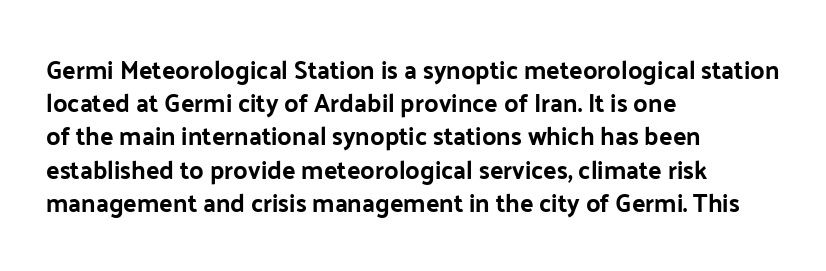
One-word summary of the alignment: left. Compared with an ordinary text face, these strokes are far heavier — a full bold. Interline gaps are of average width in this sample. Letter spacing: default. The baseline area is clear. The letters stand upright; this is a roman face.
